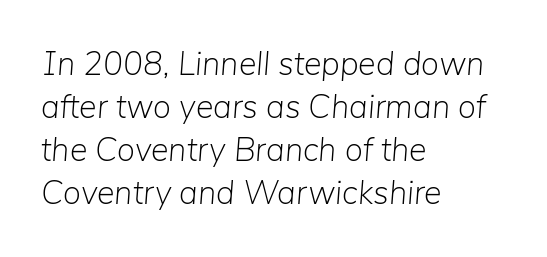
Q: Is the text bold? A: No.
Q: Is the text italic (slanted)? A: Yes, it leans right by about 5 degrees.
Q: Is the text underlined? A: No.
Q: How is the paragraph aligned? A: Left-aligned.
Q: Is the spacing between letters normal or unusually wide? A: Normal.
Q: Is the spacing between lines tight, normal or loose? A: Normal.
Q: Width (condensed, normal, or wide)? A: Normal.
Q: Stroke contrast? A: Low.
Q: x-height? A: Medium.
Q: Monospaced? A: No.
